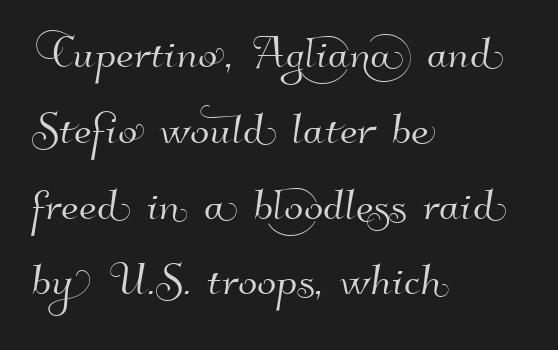
Q: Is the typeface a serif or a sans-serif typeface? A: Sans-serif.
Q: Is the text underlined? A: No.
Q: How is the paragraph aligned? A: Left-aligned.
Q: Is the spacing between letters normal or unusually wide? A: Normal.
Q: Is the spacing between lines tight, normal or loose? A: Normal.
Q: Width (condensed, normal, or wide)? A: Normal.
Q: Stroke contrast? A: High.
Q: x-height? A: Small.
Q: Monospaced? A: No.
